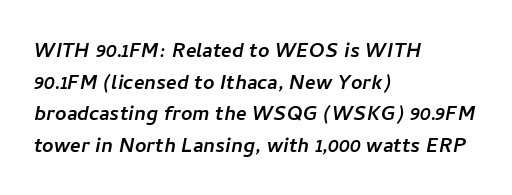
The image shows 25 px text type; set left-aligned, normal line spacing (1.27x), normal letter spacing, not underlined.
